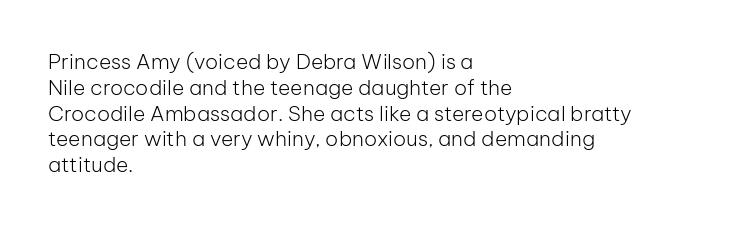
Q: Is the text bold? A: No.
Q: Is the text italic (slanted)? A: No, it is upright.
Q: Is the text underlined? A: No.
Q: How is the paragraph aligned? A: Left-aligned.
Q: Is the spacing between letters normal or unusually wide? A: Normal.
